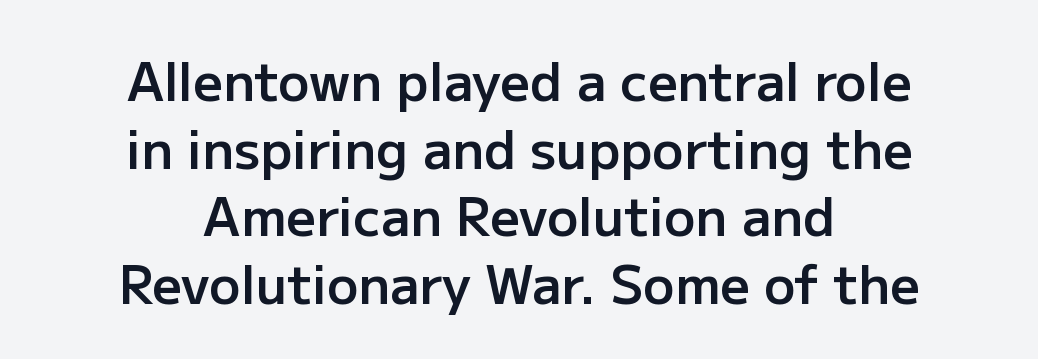
Q: Is the text bold? A: Semi-bold.
Q: Is the text italic (slanted)? A: No, it is upright.
Q: Is the typeface a serif or a sans-serif typeface? A: Sans-serif.
Q: Is the text underlined? A: No.
Q: How is the paragraph aligned? A: Centered.
Q: Is the spacing between letters normal or unusually wide? A: Normal.
Q: Is the spacing between lines tight, normal or loose? A: Normal.
Q: Width (condensed, normal, or wide)? A: Normal.
Q: Stroke contrast? A: Low.
Q: x-height? A: Medium.
Q: Monospaced? A: No.
